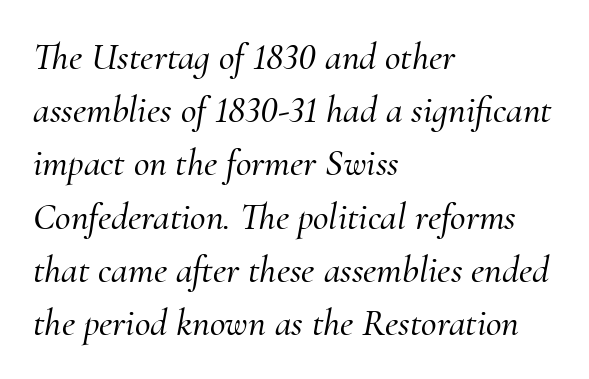
Q: Is the text italic (slanted)? A: Yes, it leans right by about 10 degrees.
Q: Is the typeface a serif or a sans-serif typeface? A: Serif.
Q: Is the text underlined? A: No.
Q: How is the paragraph aligned? A: Left-aligned.
Q: Is the spacing between letters normal or unusually wide? A: Normal.
Q: Is the spacing between lines tight, normal or loose? A: Normal.
Q: Width (condensed, normal, or wide)? A: Normal.
Q: Stroke contrast? A: Medium.
Q: x-height? A: Small.
Q: Monospaced? A: No.
